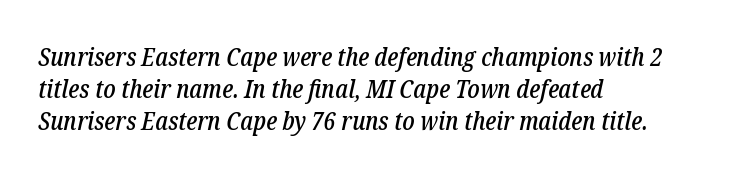
This rendering uses left alignment, leaving the right contour irregular. Underlining? Definitely not there. Observe the ordinary spacing: letters are neighbours, not strangers. The face used here has a pronounced slope to its letters.
